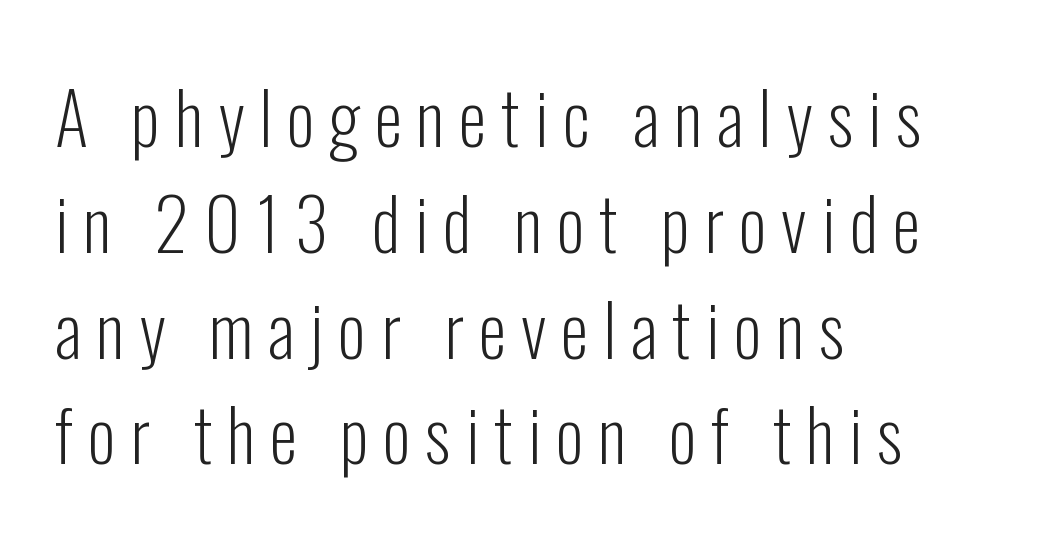
The image shows 71 px light, condensed sans-serif type, upright; set left-aligned, normal line spacing (1.49x), unusually wide letter spacing (+0.21 em), not underlined; low stroke contrast and a medium x-height.
